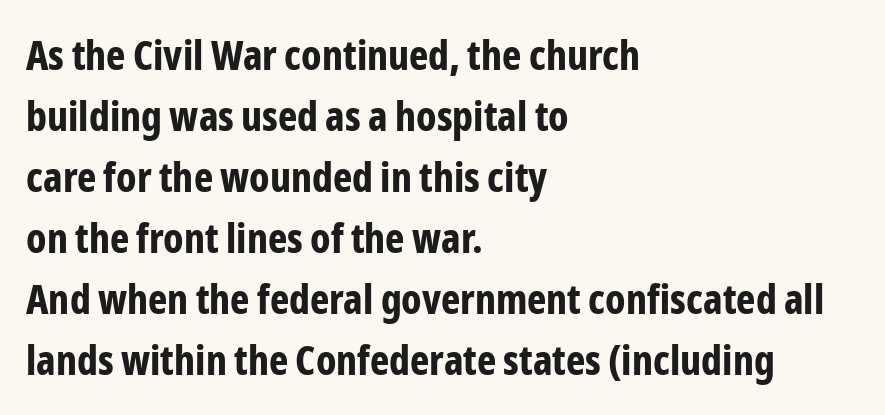
{"serif": "no", "italic": "no", "bold": "yes", "weight": "bold", "width": "condensed", "stroke_contrast": "low", "x_height": "medium", "monospaced": "no", "underline": "no", "align": "left", "line_spacing": "normal", "line_spacing_ratio": 1.49, "letter_spacing": "normal", "letter_spacing_em": 0.0, "glyph_px": 41}
